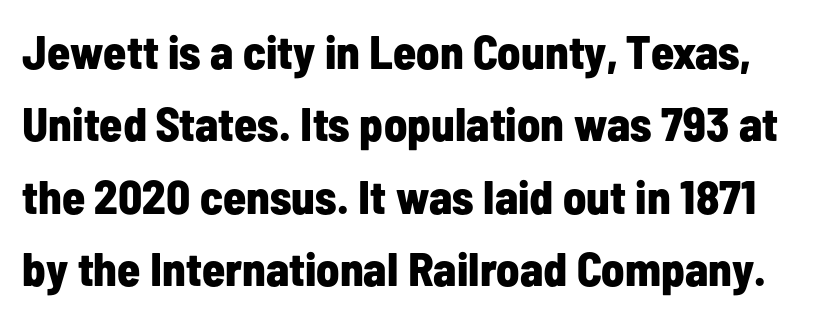
Think of a printed novel: that variable character pitch is what you see here. Notice how the stems are strictly vertical — no italics here. In terms of letterspacing, this is plain default setting. Each row of text sits above clean, open space. The typesetting leans heavy: a genuine bold. What kind of face is this? One without serifs — a sans.
